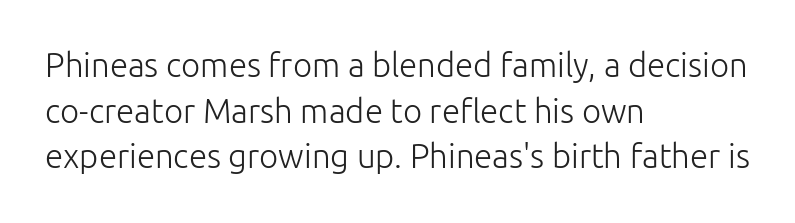
The image shows 33 px light sans-serif type, upright; set left-aligned, normal line spacing (1.38x), normal letter spacing, not underlined; low stroke contrast and a medium x-height.
